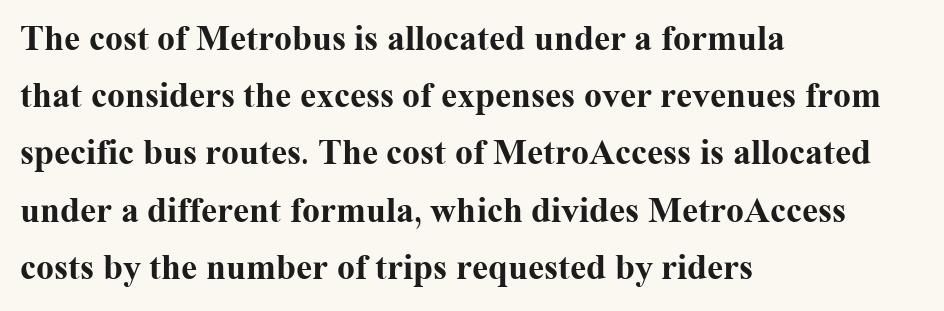
A serif font was chosen for this passage. Typesetter's note: full bold, strokes at maximum text heaviness. The rendering uses natural spacing where letterforms have individual widths. One glance says typical: line gaps are just what's usual.
